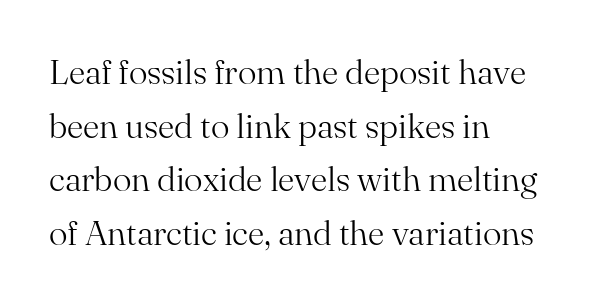
Ink coverage per letter is moderate at most. Compared with typical body copy, the letter spacing here is the same. Each row of text sits above clean, open space. These lines are rendered in a variable-pitch font. In terms of posture, this sample is upright. Line beginnings align vertically; line endings do not.
